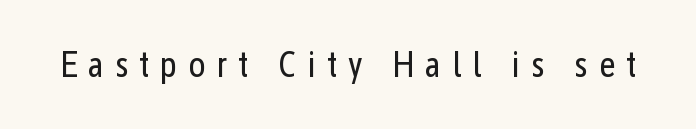
Q: Is the text bold? A: No.
Q: Is the text italic (slanted)? A: No, it is upright.
Q: Is the typeface a serif or a sans-serif typeface? A: Sans-serif.
Q: Is the text underlined? A: No.
Q: Is the spacing between letters normal or unusually wide? A: Unusually wide.
Q: Width (condensed, normal, or wide)? A: Condensed.
Q: Stroke contrast? A: Low.
Q: x-height? A: Medium.
Q: Monospaced? A: No.
